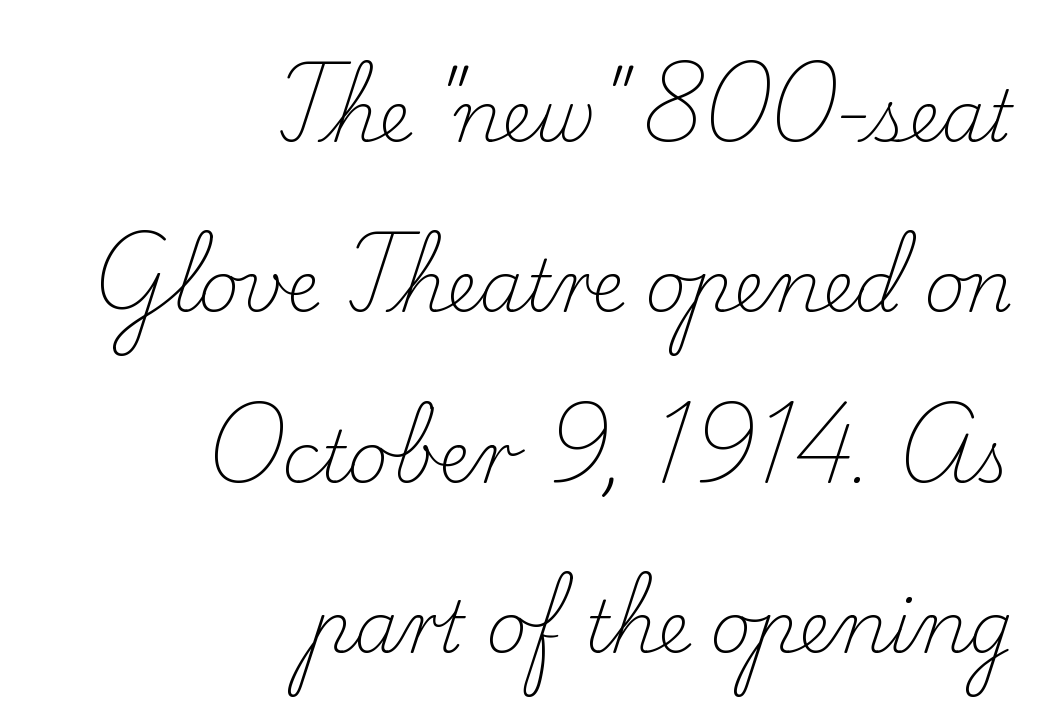
{"serif": "yes", "bold": "no", "weight": "light", "width": "normal", "stroke_contrast": "low", "x_height": "small", "monospaced": "no", "underline": "no", "align": "right", "line_spacing": "loose", "line_spacing_ratio": 2.4, "letter_spacing": "normal", "letter_spacing_em": 0.0, "glyph_px": 71}
